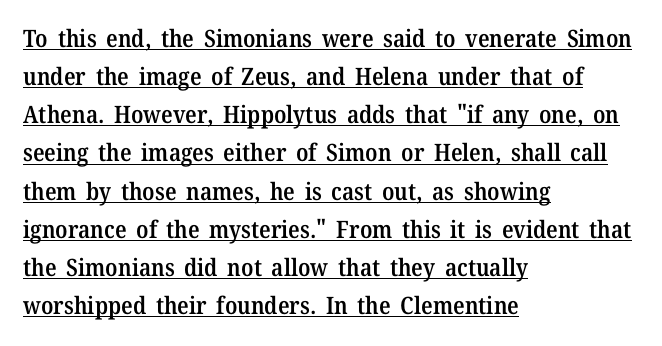
Q: Is the text bold? A: Semi-bold.
Q: Is the text italic (slanted)? A: No, it is upright.
Q: Is the text underlined? A: Yes.
Q: How is the paragraph aligned? A: Left-aligned.
Q: Is the spacing between letters normal or unusually wide? A: Normal.
Q: Is the spacing between lines tight, normal or loose? A: Normal.
